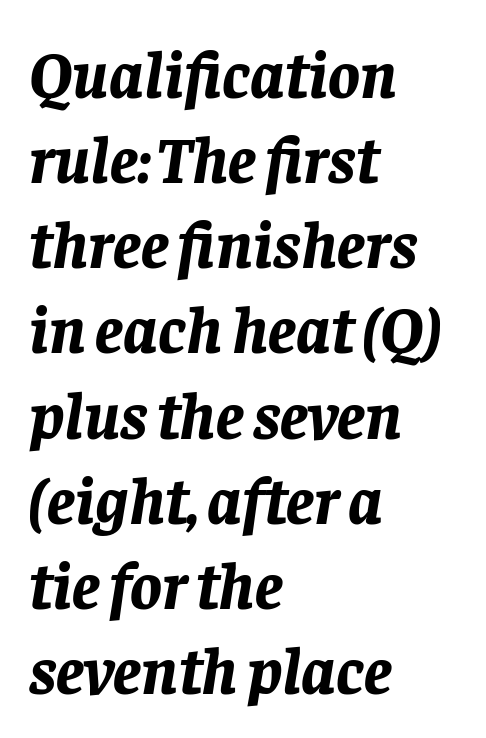
Q: Is the text bold? A: Yes.
Q: Is the text italic (slanted)? A: Yes, it leans right by about 8 degrees.
Q: Is the text underlined? A: No.
Q: How is the paragraph aligned? A: Left-aligned.
Q: Is the spacing between letters normal or unusually wide? A: Normal.
Q: Is the spacing between lines tight, normal or loose? A: Normal.
Q: Width (condensed, normal, or wide)? A: Normal.
Q: Stroke contrast? A: Low.
Q: x-height? A: Large.
Q: Monospaced? A: No.
